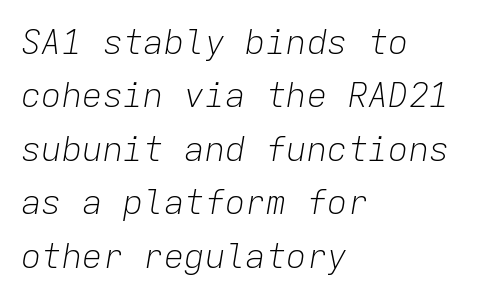
The image shows 34 px light type, italic (leaning right), monospaced; set left-aligned, normal line spacing (1.57x), normal letter spacing, not underlined; low stroke contrast and a medium x-height.
